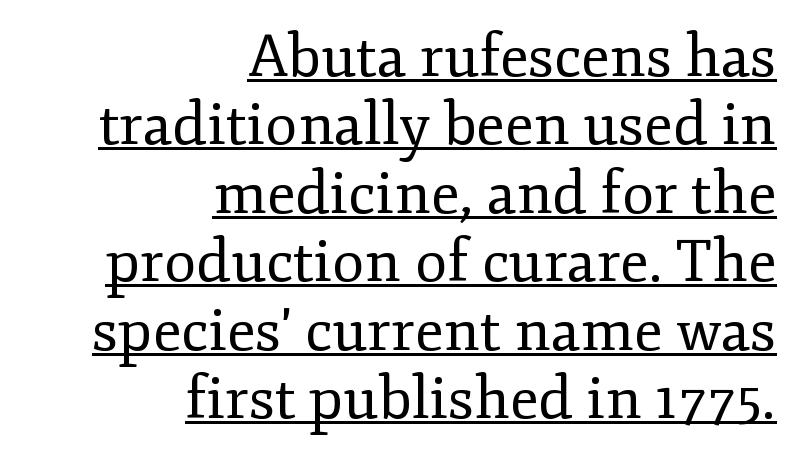
The letterforms sit at book weight or below. The passage shown is typed in a proportional face where columns would drift. Horizontal alignment here is rightward, an uncommon choice for prose. Nobody touched the tracking dial on this one. The letters stand upright; this is a roman face. Font category for this specimen: serif.
